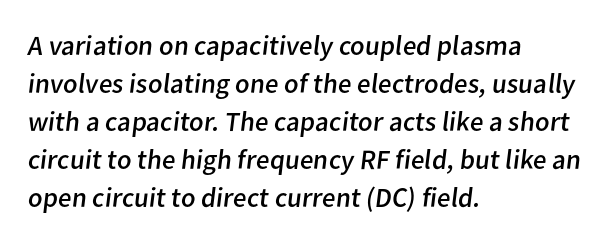
{"serif": "no", "bold": "no", "weight": "regular", "width": "normal", "stroke_contrast": "low", "x_height": "medium", "monospaced": "no", "underline": "no", "align": "left", "line_spacing": "normal", "line_spacing_ratio": 1.36, "letter_spacing": "normal", "letter_spacing_em": 0.0, "glyph_px": 28}
